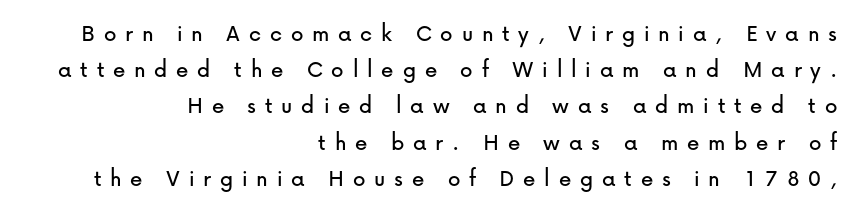
Q: Is the text italic (slanted)? A: No, it is upright.
Q: Is the text underlined? A: No.
Q: How is the paragraph aligned? A: Right-aligned.
Q: Is the spacing between letters normal or unusually wide? A: Unusually wide.
Q: Is the spacing between lines tight, normal or loose? A: Normal.
